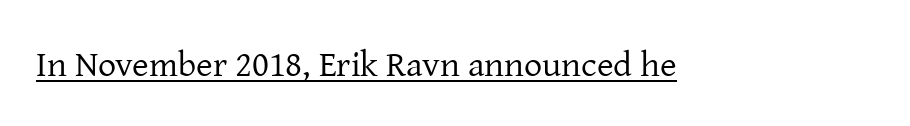
Q: Is the text bold? A: No.
Q: Is the text italic (slanted)? A: No, it is upright.
Q: Is the typeface a serif or a sans-serif typeface? A: Serif.
Q: Is the text underlined? A: Yes.
Q: Is the spacing between letters normal or unusually wide? A: Normal.
Q: Width (condensed, normal, or wide)? A: Normal.
Q: Stroke contrast? A: Low.
Q: x-height? A: Medium.
Q: Monospaced? A: No.
